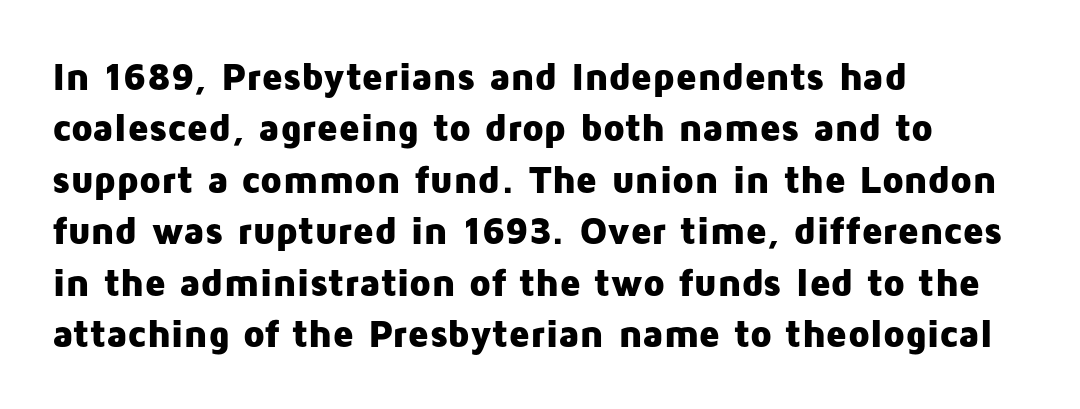
Q: Is the text bold? A: Yes.
Q: Is the text italic (slanted)? A: No, it is upright.
Q: Is the typeface a serif or a sans-serif typeface? A: Sans-serif.
Q: Is the text underlined? A: No.
Q: How is the paragraph aligned? A: Left-aligned.
Q: Is the spacing between letters normal or unusually wide? A: Normal.
Q: Is the spacing between lines tight, normal or loose? A: Normal.
Q: Width (condensed, normal, or wide)? A: Normal.
Q: Stroke contrast? A: Low.
Q: x-height? A: Medium.
Q: Monospaced? A: No.
